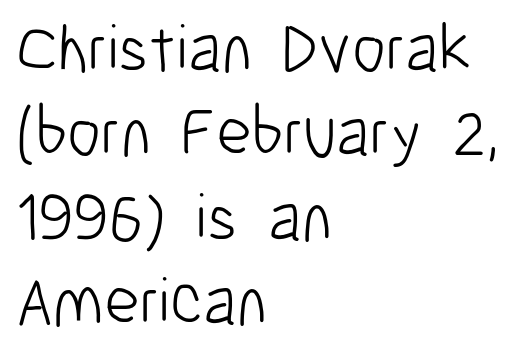
Q: Is the text bold? A: No.
Q: Is the text italic (slanted)? A: No, it is upright.
Q: Is the typeface a serif or a sans-serif typeface? A: Sans-serif.
Q: Is the text underlined? A: No.
Q: How is the paragraph aligned? A: Left-aligned.
Q: Is the spacing between letters normal or unusually wide? A: Normal.
Q: Width (condensed, normal, or wide)? A: Condensed.
Q: Stroke contrast? A: Low.
Q: x-height? A: Medium.
Q: Monospaced? A: No.
